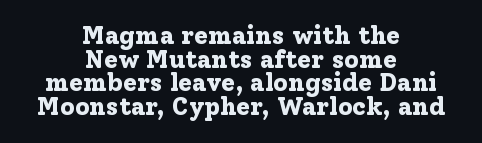
Q: Is the text bold? A: Yes.
Q: Is the text italic (slanted)? A: No, it is upright.
Q: Is the text underlined? A: No.
Q: How is the paragraph aligned? A: Centered.
Q: Is the spacing between letters normal or unusually wide? A: Normal.
Q: Is the spacing between lines tight, normal or loose? A: Tight.
